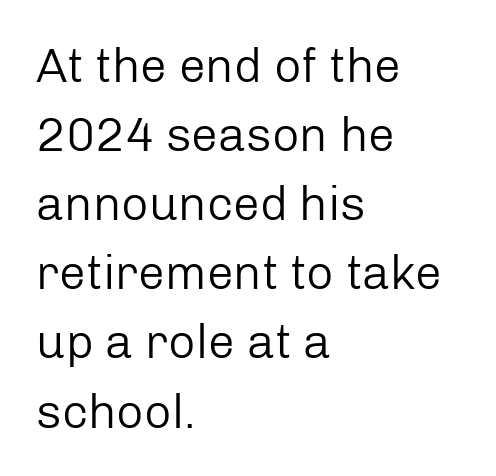
You could not count columns in this text — the font is proportionally spaced. The axis of the letterforms is exactly vertical. Observe the absence of serifs on each vertical stroke in this sample. The area under the type is left untouched. Is the block centered? No — it sits flush against the left margin. Observe the ordinary spacing: letters are neighbours, not strangers.
